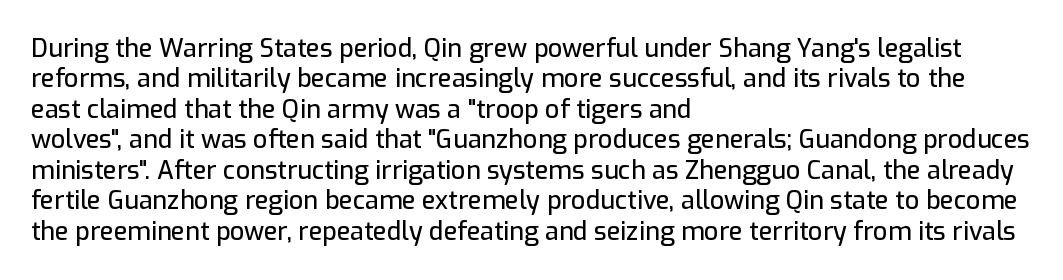
The image shows 25 px text type, upright; set left-aligned, line spacing 1.22x, normal letter spacing, not underlined.
